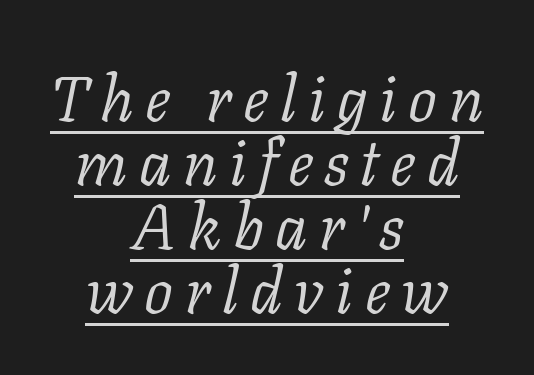
{"serif": "yes", "italic": "yes", "lean": "right", "slant_degrees": 11, "bold": "no", "weight": "light", "width": "normal", "stroke_contrast": "low", "x_height": "medium", "monospaced": "no", "underline": "yes", "align": "center", "line_spacing": "tight", "line_spacing_ratio": 1.0, "glyph_px": 64}
